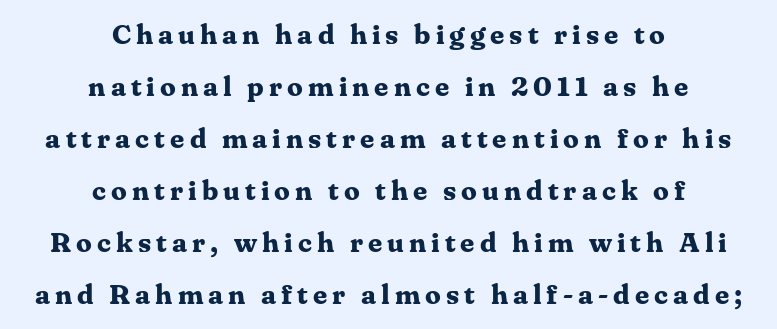
The image shows 28 px bold serif type, upright; set centered, line spacing 1.86x, not underlined; medium stroke contrast and a medium x-height.
